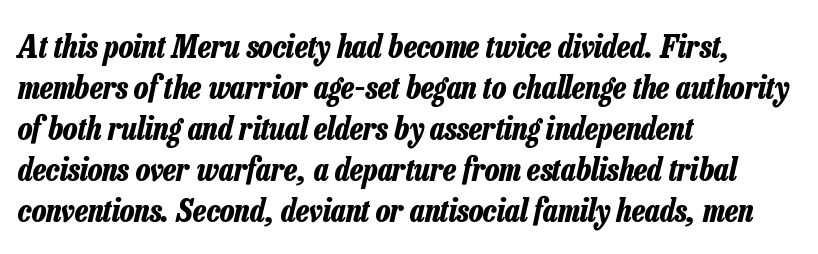
Q: Is the text bold? A: Yes.
Q: Is the text italic (slanted)? A: Yes, it leans right by about 13 degrees.
Q: Is the text underlined? A: No.
Q: How is the paragraph aligned? A: Left-aligned.
Q: Is the spacing between letters normal or unusually wide? A: Normal.
Q: Is the spacing between lines tight, normal or loose? A: Normal.
Q: Width (condensed, normal, or wide)? A: Condensed.
Q: Stroke contrast? A: Low.
Q: x-height? A: Medium.
Q: Monospaced? A: No.
